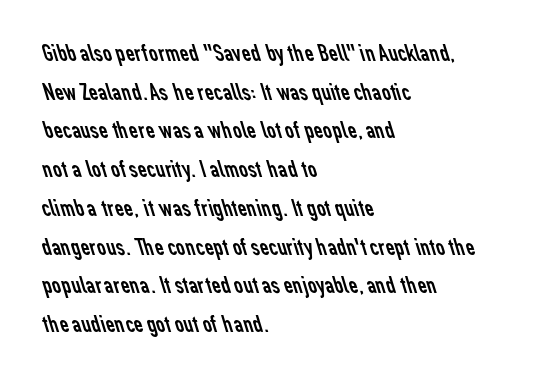
{"bold": "no", "underline": "no", "align": "left", "line_spacing": "normal", "line_spacing_ratio": 1.55, "letter_spacing": "normal", "letter_spacing_em": 0.0, "glyph_px": 25}
